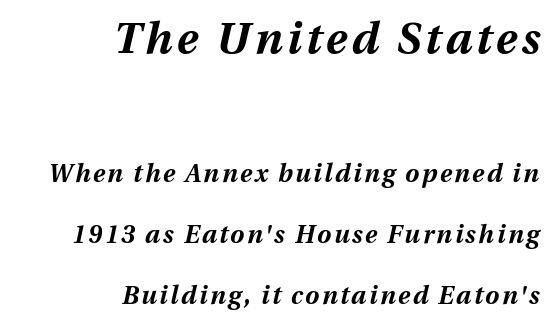
The image shows 44 px bold type, italic (leaning right); set right-aligned, loose line spacing (2.45x), not underlined; the first (top) block is 1.76x larger; medium stroke contrast and a medium x-height.
